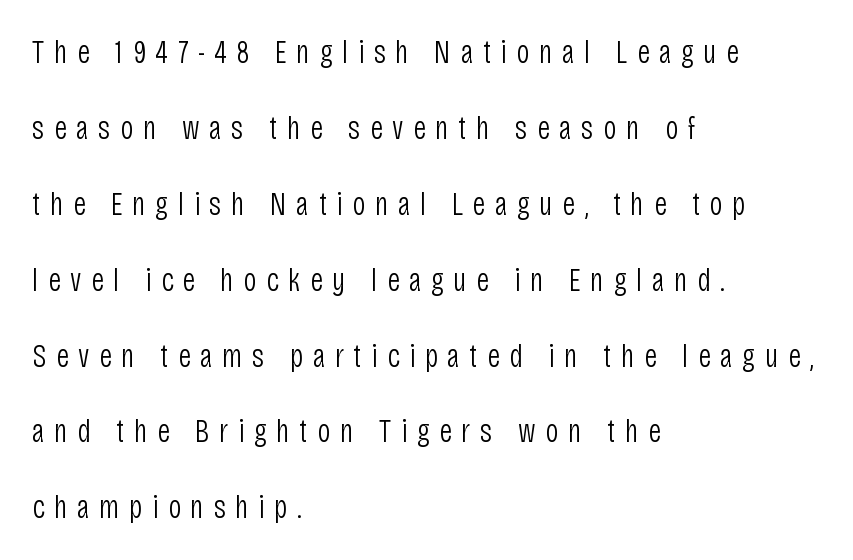
Q: Is the text bold? A: No.
Q: Is the text italic (slanted)? A: No, it is upright.
Q: Is the typeface a serif or a sans-serif typeface? A: Sans-serif.
Q: Is the text underlined? A: No.
Q: How is the paragraph aligned? A: Left-aligned.
Q: Is the spacing between letters normal or unusually wide? A: Unusually wide.
Q: Is the spacing between lines tight, normal or loose? A: Loose.
Q: Width (condensed, normal, or wide)? A: Condensed.
Q: Stroke contrast? A: Low.
Q: x-height? A: Large.
Q: Monospaced? A: No.
